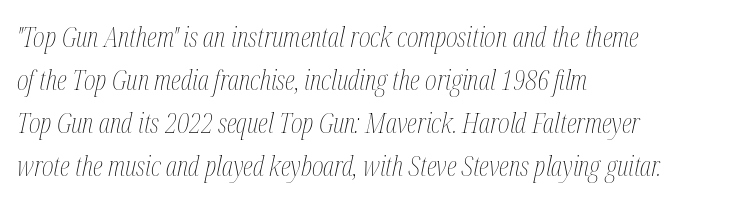
The image shows 28 px thin, condensed type, italic (leaning right); set left-aligned, normal line spacing (1.54x), normal letter spacing, not underlined; medium stroke contrast and a medium x-height.
